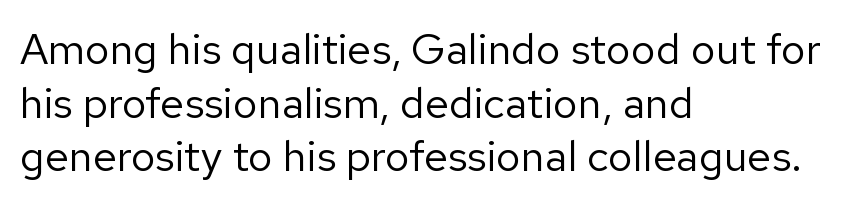
Q: Is the text bold? A: No.
Q: Is the text italic (slanted)? A: No, it is upright.
Q: Is the typeface a serif or a sans-serif typeface? A: Sans-serif.
Q: Is the text underlined? A: No.
Q: How is the paragraph aligned? A: Left-aligned.
Q: Is the spacing between letters normal or unusually wide? A: Normal.
Q: Is the spacing between lines tight, normal or loose? A: Normal.
Q: Width (condensed, normal, or wide)? A: Normal.
Q: Stroke contrast? A: Low.
Q: x-height? A: Medium.
Q: Monospaced? A: No.
